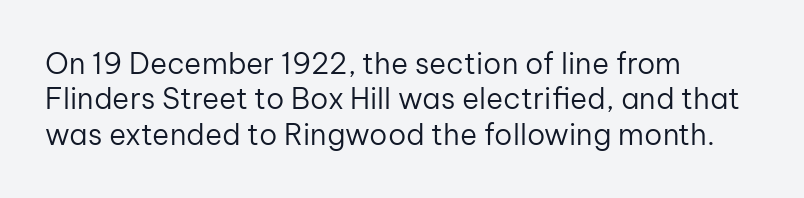
Q: Is the text bold? A: No.
Q: Is the text italic (slanted)? A: No, it is upright.
Q: Is the typeface a serif or a sans-serif typeface? A: Sans-serif.
Q: Is the text underlined? A: No.
Q: How is the paragraph aligned? A: Left-aligned.
Q: Is the spacing between letters normal or unusually wide? A: Normal.
Q: Width (condensed, normal, or wide)? A: Normal.
Q: Stroke contrast? A: Low.
Q: x-height? A: Medium.
Q: Monospaced? A: No.
